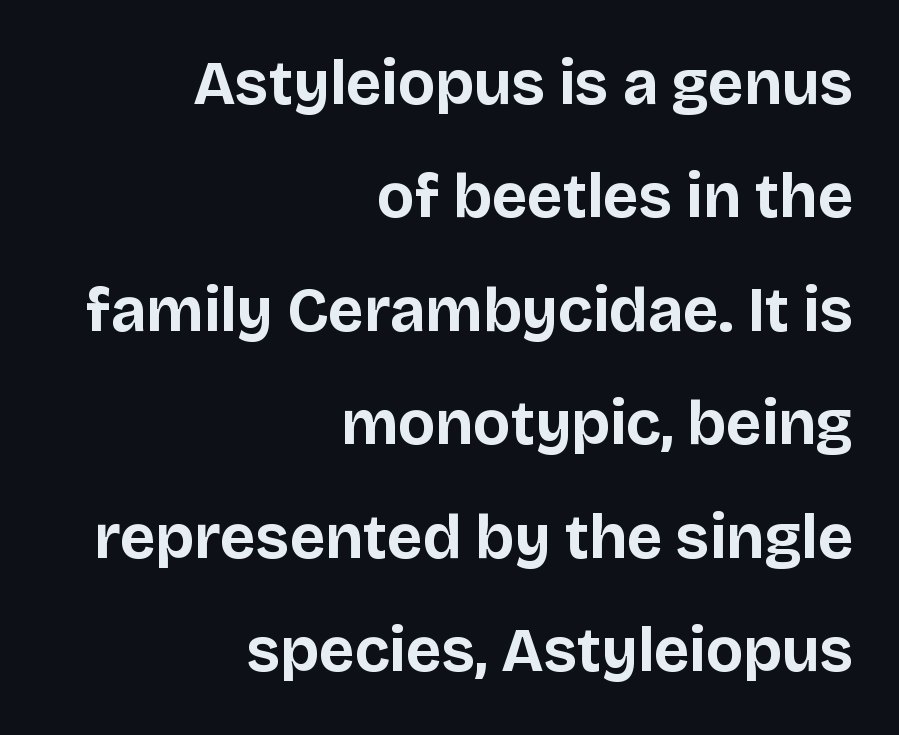
{"serif": "no", "italic": "no", "bold": "yes", "weight": "bold", "width": "normal", "stroke_contrast": "low", "x_height": "large", "monospaced": "no", "underline": "no", "align": "right", "line_spacing_ratio": 1.83, "letter_spacing": "normal", "letter_spacing_em": 0.0, "glyph_px": 62}
